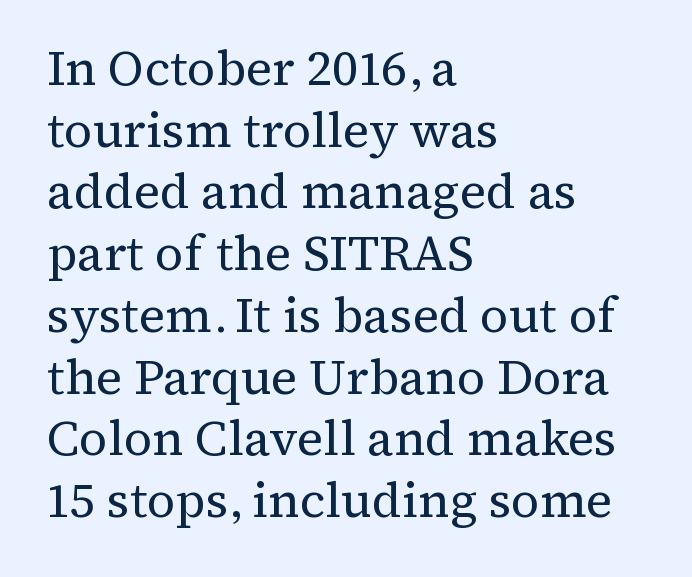
The image shows 49 px regular-weight serif type, upright; set left-aligned, normal line spacing (1.26x), normal letter spacing, not underlined; medium stroke contrast and a medium x-height.
